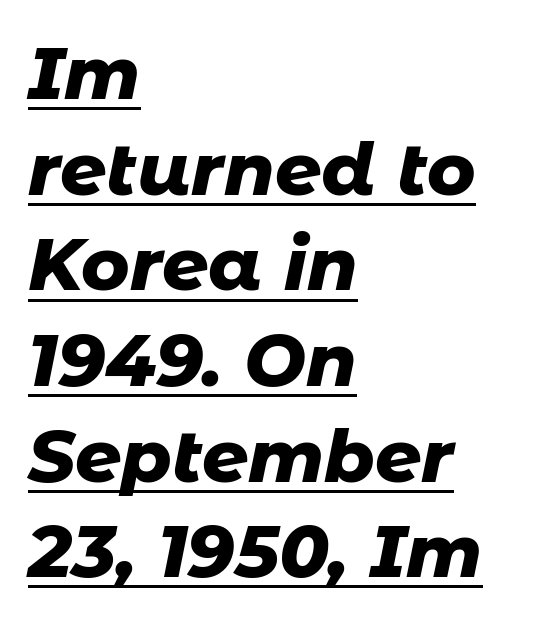
{"italic": "yes", "lean": "right", "slant_degrees": 11, "bold": "yes", "weight": "heavy", "width": "normal", "stroke_contrast": "low", "x_height": "medium", "monospaced": "no", "underline": "yes", "align": "left", "line_spacing": "normal", "line_spacing_ratio": 1.31, "letter_spacing": "normal", "letter_spacing_em": 0.0, "glyph_px": 73}
